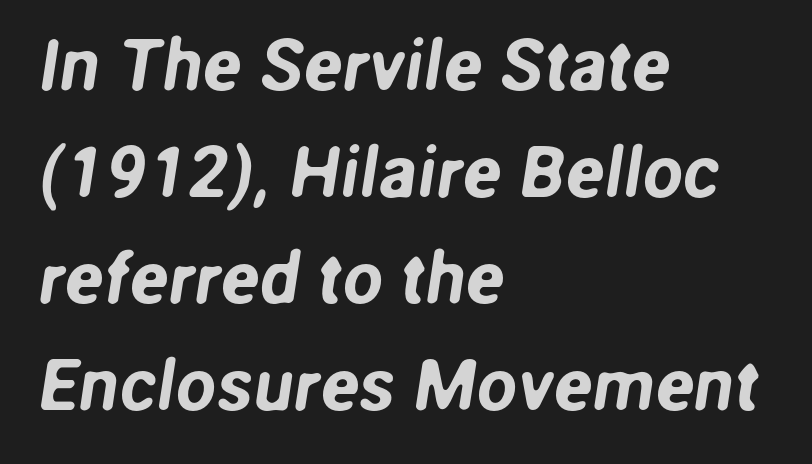
The image shows 72 px sans-serif type; set left-aligned, normal line spacing (1.48x), normal letter spacing, not underlined; low stroke contrast and a medium x-height.
